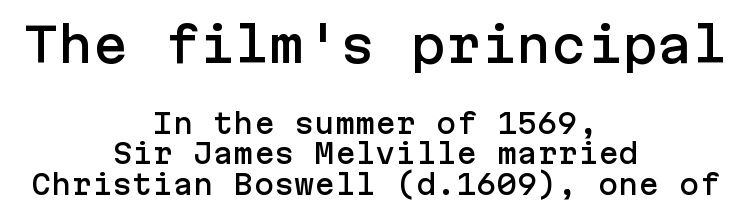
The letters stand upright; this is a roman face. Does extra space separate the letters? No, they use regular spacing. Does the copy run flush right? No — it is centered line by line. Classification — sans serif.
